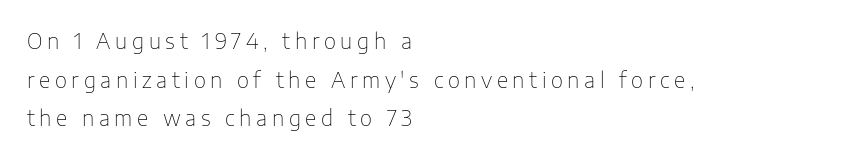
Q: Is the text bold? A: No.
Q: Is the text italic (slanted)? A: No, it is upright.
Q: Is the text underlined? A: No.
Q: How is the paragraph aligned? A: Left-aligned.
Q: Is the spacing between letters normal or unusually wide? A: Unusually wide.
